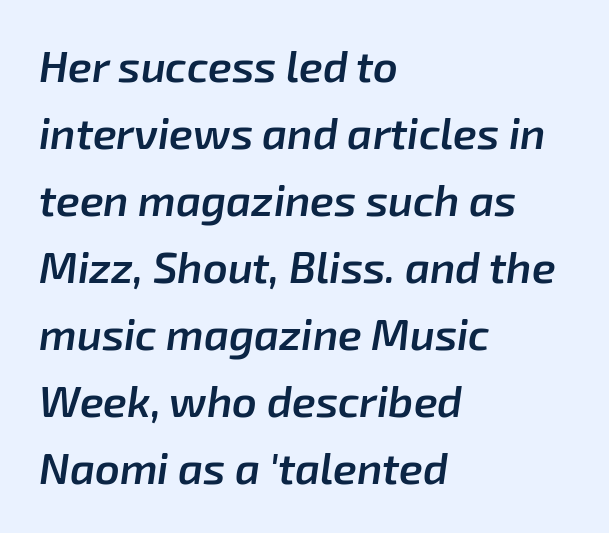
Q: Is the text bold? A: Semi-bold.
Q: Is the text italic (slanted)? A: Yes, it leans right by about 8 degrees.
Q: Is the text underlined? A: No.
Q: How is the paragraph aligned? A: Left-aligned.
Q: Is the spacing between letters normal or unusually wide? A: Normal.
Q: Is the spacing between lines tight, normal or loose? A: Normal.
Q: Width (condensed, normal, or wide)? A: Normal.
Q: Stroke contrast? A: Low.
Q: x-height? A: Medium.
Q: Monospaced? A: No.
